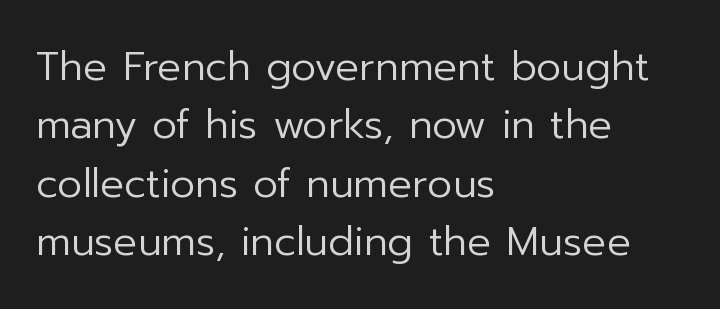
{"serif": "no", "italic": "no", "bold": "no", "weight": "regular", "width": "normal", "stroke_contrast": "low", "x_height": "medium", "monospaced": "no", "underline": "no", "align": "left", "line_spacing": "normal", "line_spacing_ratio": 1.46, "letter_spacing": "normal", "letter_spacing_em": 0.0, "glyph_px": 40}
